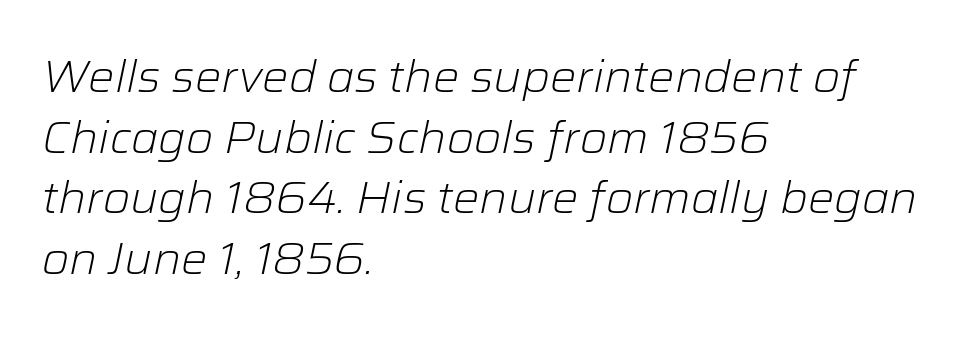
Q: Is the text bold? A: No.
Q: Is the text italic (slanted)? A: Yes, it leans right by about 12 degrees.
Q: Is the text underlined? A: No.
Q: How is the paragraph aligned? A: Left-aligned.
Q: Is the spacing between letters normal or unusually wide? A: Normal.
Q: Is the spacing between lines tight, normal or loose? A: Normal.
Q: Width (condensed, normal, or wide)? A: Normal.
Q: Stroke contrast? A: Low.
Q: x-height? A: Medium.
Q: Monospaced? A: No.
